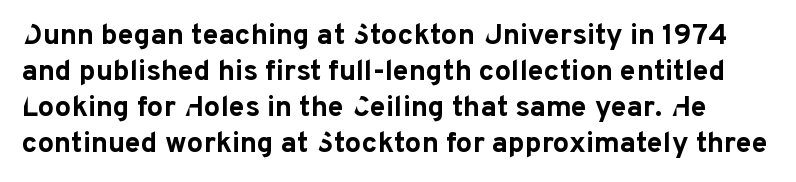
{"serif": "no", "italic": "no", "bold": "yes", "weight": "bold", "width": "normal", "stroke_contrast": "low", "x_height": "medium", "monospaced": "no", "underline": "no", "line_spacing_ratio": 1.24, "letter_spacing": "normal", "letter_spacing_em": 0.0, "glyph_px": 29}
